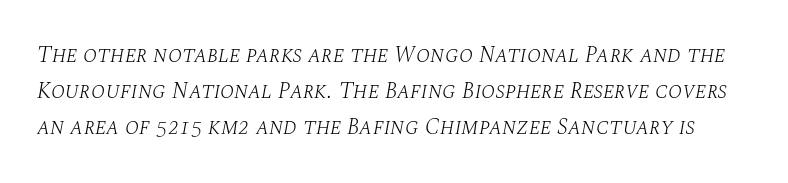
The image shows 23 px text type, italic (leaning right); set normal line spacing (1.57x), normal letter spacing, not underlined.
